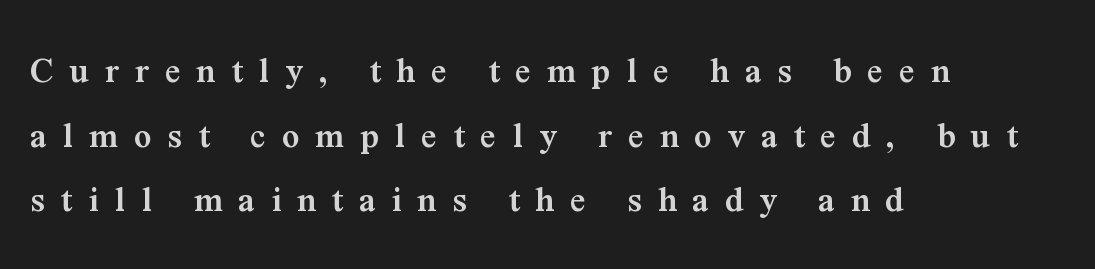
{"serif": "yes", "italic": "no", "bold": "semi", "weight": "semibold", "width": "normal", "stroke_contrast": "medium", "x_height": "medium", "monospaced": "no", "underline": "no", "align": "left", "line_spacing": "normal", "line_spacing_ratio": 1.7, "letter_spacing": "wide", "letter_spacing_em": 0.42, "glyph_px": 38}
